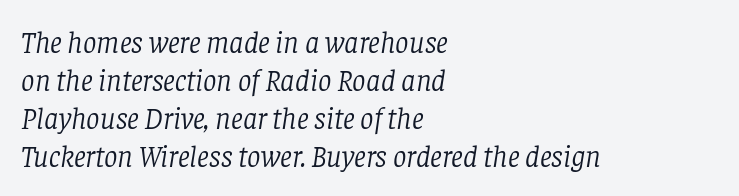
The image shows 30 px light serif type, italic (leaning right); set left-aligned, normal line spacing (1.27x), normal letter spacing, not underlined; low stroke contrast and a large x-height.
